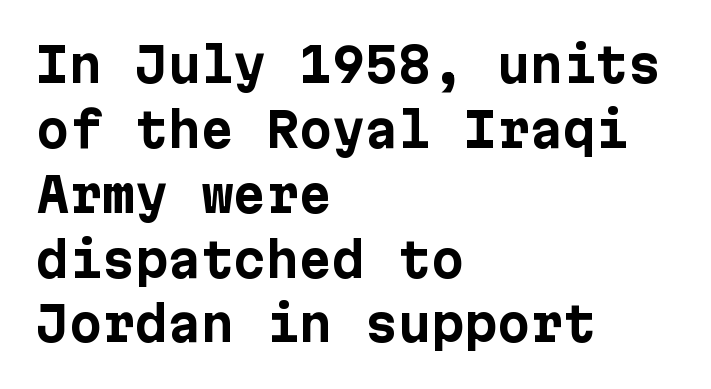
The image shows 47 px bold sans-serif type, upright; set left-aligned, normal line spacing (1.38x), normal letter spacing, not underlined; low stroke contrast and a medium x-height.
